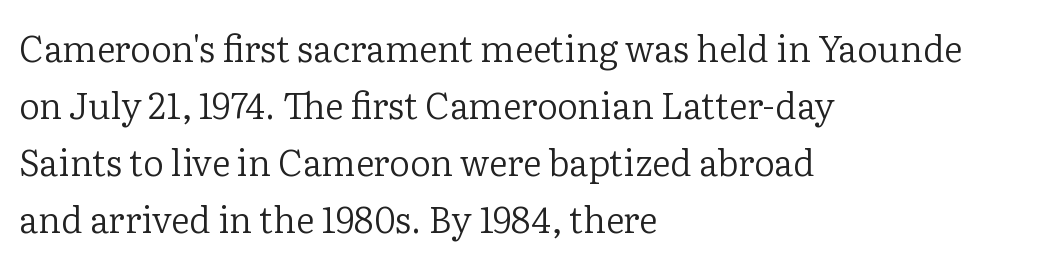
The passage is arranged the way most books set body copy — flush left. Each letter's strokes conclude with small projecting serifs. In terms of letterspacing, this is plain default setting. Think standard paragraph weight, or any step lighter than that. You could not count columns in this text — the font is proportionally spaced.
